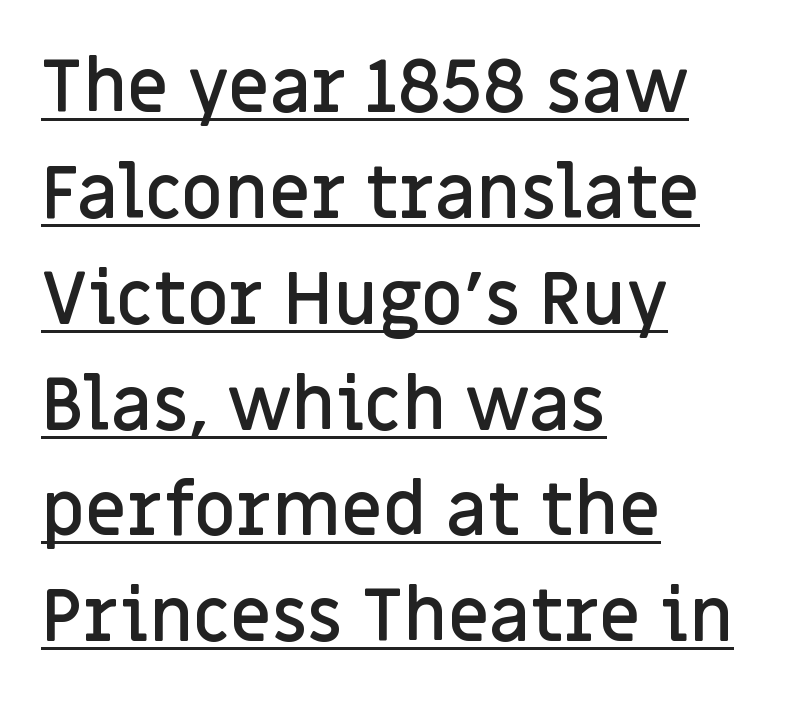
Q: Is the text bold? A: Semi-bold.
Q: Is the text italic (slanted)? A: No, it is upright.
Q: Is the typeface a serif or a sans-serif typeface? A: Sans-serif.
Q: Is the text underlined? A: Yes.
Q: How is the paragraph aligned? A: Left-aligned.
Q: Is the spacing between letters normal or unusually wide? A: Normal.
Q: Is the spacing between lines tight, normal or loose? A: Normal.
Q: Width (condensed, normal, or wide)? A: Normal.
Q: Stroke contrast? A: Low.
Q: x-height? A: Large.
Q: Monospaced? A: No.
